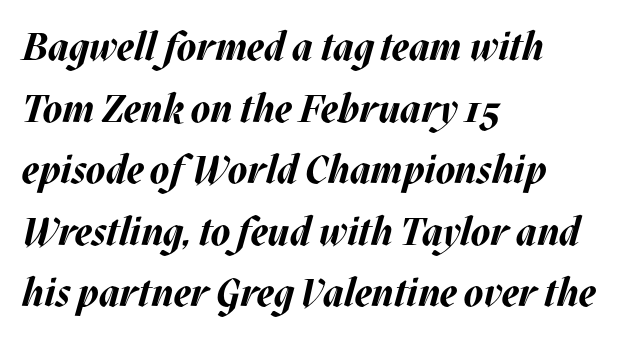
Q: Is the text bold? A: Yes.
Q: Is the text italic (slanted)? A: Yes, it leans right by about 17 degrees.
Q: Is the text underlined? A: No.
Q: How is the paragraph aligned? A: Left-aligned.
Q: Is the spacing between letters normal or unusually wide? A: Normal.
Q: Is the spacing between lines tight, normal or loose? A: Normal.
Q: Width (condensed, normal, or wide)? A: Normal.
Q: Stroke contrast? A: Medium.
Q: x-height? A: Large.
Q: Monospaced? A: No.
